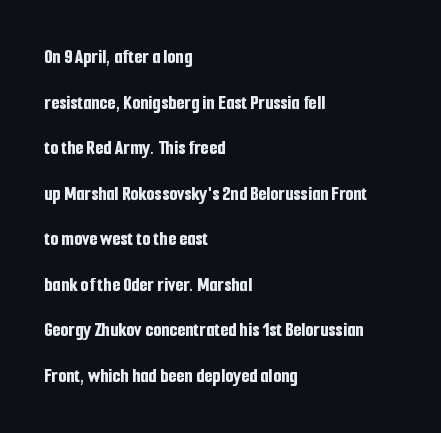
Q: Is the text bold? A: Yes.
Q: Is the text italic (slanted)? A: No, it is upright.
Q: Is the text underlined? A: No.
Q: How is the paragraph aligned? A: Left-aligned.
Q: Is the spacing between letters normal or unusually wide? A: Normal.
Q: Is the spacing between lines tight, normal or loose? A: Loose.
